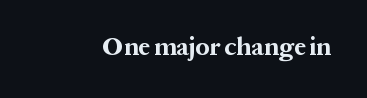
The image shows 25 px bold type, upright; set normal letter spacing, not underlined.
